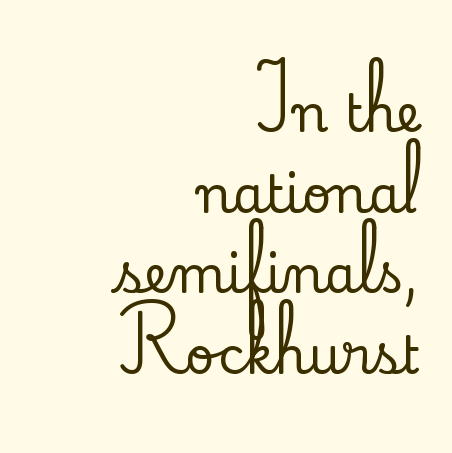
The image shows 51 px serif type, upright; set right-aligned, normal line spacing (1.58x), normal letter spacing, not underlined; low stroke contrast and a small x-height.
